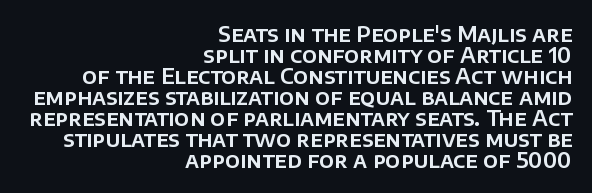
Q: Is the text italic (slanted)? A: No, it is upright.
Q: Is the text underlined? A: No.
Q: How is the paragraph aligned? A: Right-aligned.
Q: Is the spacing between letters normal or unusually wide? A: Normal.
Q: Is the spacing between lines tight, normal or loose? A: Tight.
